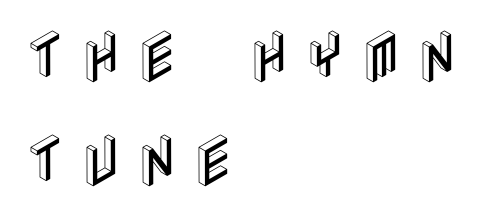
A bare baseline throughout the passage. In terms of posture, this sample is upright. You could only call the tracking loose — the letters float apart. The paragraph shown leans on its left margin.
